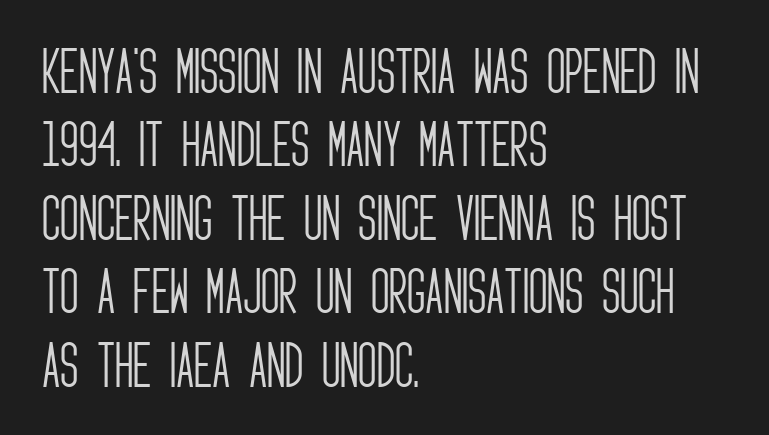
{"serif": "no", "italic": "no", "bold": "no", "weight": "light", "width": "condensed", "stroke_contrast": "low", "x_height": "large", "monospaced": "no", "underline": "no", "align": "left", "line_spacing": "normal", "line_spacing_ratio": 1.44, "letter_spacing": "normal", "letter_spacing_em": 0.0, "glyph_px": 51}
